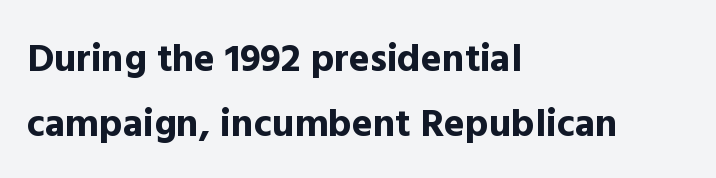
Q: Is the text bold? A: Yes.
Q: Is the text italic (slanted)? A: No, it is upright.
Q: Is the typeface a serif or a sans-serif typeface? A: Sans-serif.
Q: Is the text underlined? A: No.
Q: How is the paragraph aligned? A: Left-aligned.
Q: Is the spacing between letters normal or unusually wide? A: Normal.
Q: Is the spacing between lines tight, normal or loose? A: Normal.
Q: Width (condensed, normal, or wide)? A: Normal.
Q: x-height? A: Medium.
Q: Monospaced? A: No.
